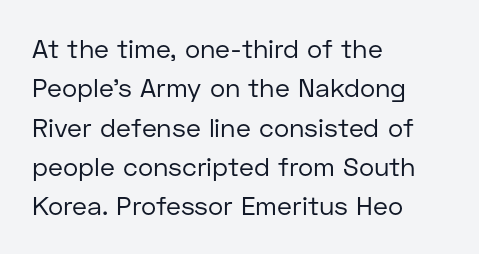
{"italic": "no", "bold": "no", "underline": "no", "align": "left", "line_spacing": "normal", "line_spacing_ratio": 1.51, "letter_spacing": "normal", "letter_spacing_em": 0.0, "glyph_px": 26}
